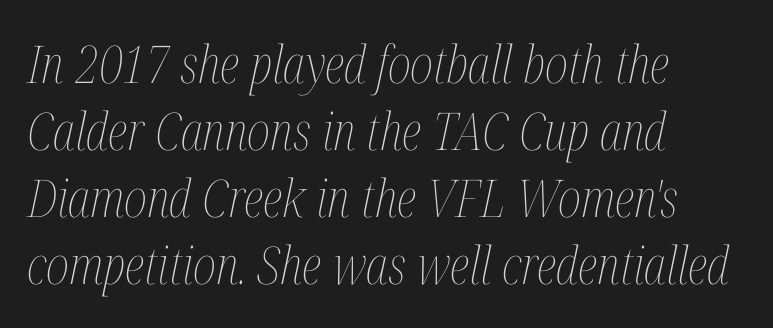
The image shows 52 px thin, condensed type, italic (leaning right); set left-aligned, normal line spacing (1.29x), normal letter spacing, not underlined; medium stroke contrast and a medium x-height.
